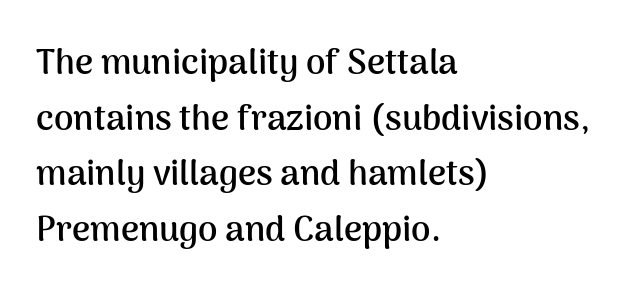
{"serif": "no", "italic": "no", "bold": "yes", "weight": "semibold", "width": "normal", "stroke_contrast": "medium", "x_height": "medium", "monospaced": "no", "underline": "no", "align": "left", "line_spacing": "normal", "line_spacing_ratio": 1.59, "letter_spacing": "normal", "letter_spacing_em": 0.0, "glyph_px": 35}
